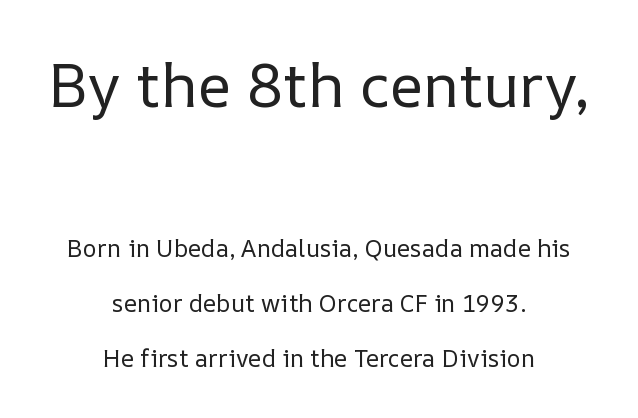
Q: Is the text bold? A: No.
Q: Is the text italic (slanted)? A: No, it is upright.
Q: Is the text underlined? A: No.
Q: How is the paragraph aligned? A: Centered.
Q: Is the spacing between letters normal or unusually wide? A: Normal.
Q: Is the spacing between lines tight, normal or loose? A: Loose.
Q: Which block of text is set in a larger size, the first (top) or the second (bottom)? A: The first (top) one.
Q: Width (condensed, normal, or wide)? A: Normal.
Q: Stroke contrast? A: Low.
Q: x-height? A: Medium.
Q: Monospaced? A: No.
